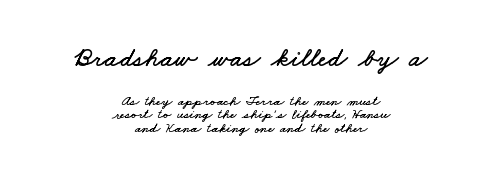
Q: Is the text underlined? A: No.
Q: How is the paragraph aligned? A: Centered.
Q: Is the spacing between letters normal or unusually wide? A: Normal.
Q: Is the spacing between lines tight, normal or loose? A: Tight.
Q: Which block of text is set in a larger size, the first (top) or the second (bottom)? A: The first (top) one.
